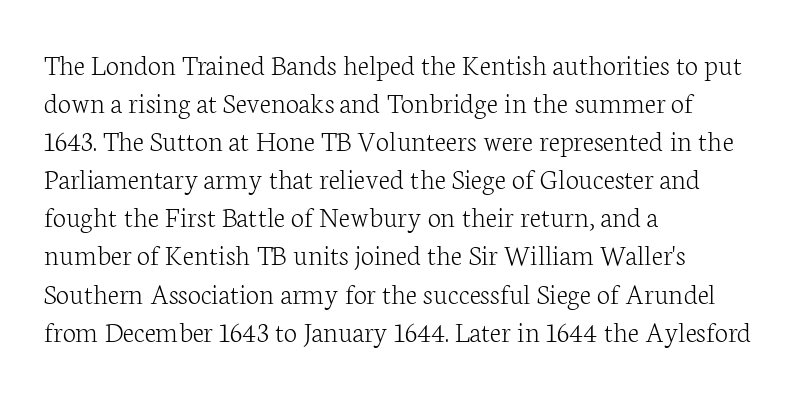
{"serif": "yes", "italic": "no", "bold": "no", "weight": "light", "width": "normal", "stroke_contrast": "low", "x_height": "medium", "monospaced": "no", "underline": "no", "align": "left", "line_spacing": "normal", "line_spacing_ratio": 1.27, "letter_spacing": "normal", "letter_spacing_em": 0.0, "glyph_px": 30}
